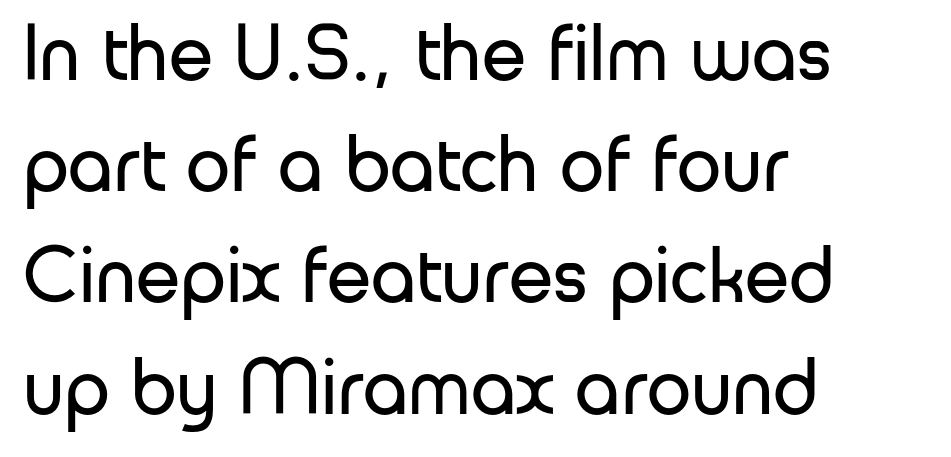
The image shows 80 px regular-weight sans-serif type, upright; set left-aligned, normal line spacing (1.39x), normal letter spacing, not underlined; low stroke contrast and a medium x-height.
